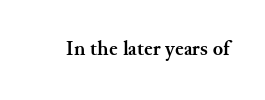
The image shows 21 px bold type, upright; set normal letter spacing, not underlined.
